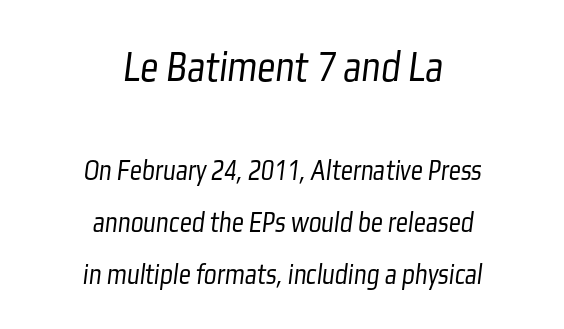
{"serif": "no", "bold": "no", "weight": "light", "width": "condensed", "stroke_contrast": "low", "x_height": "medium", "monospaced": "no", "underline": "no", "align": "center", "line_spacing_ratio": 1.72, "letter_spacing": "normal", "letter_spacing_em": 0.0, "larger_block": "first", "size_ratio": 1.5, "glyph_px": 45}
